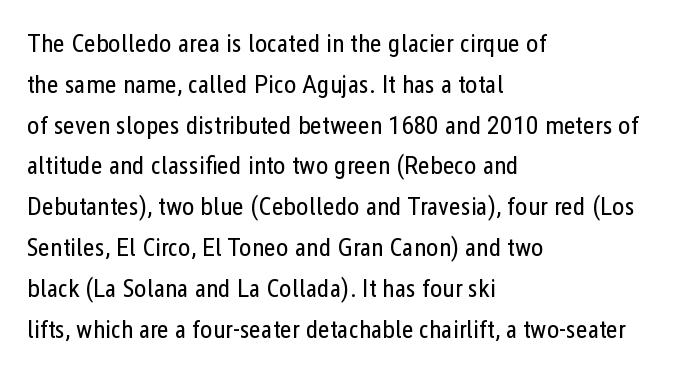
{"italic": "no", "bold": "no", "underline": "no", "align": "left", "line_spacing": "normal", "line_spacing_ratio": 1.57, "letter_spacing": "normal", "letter_spacing_em": 0.0, "glyph_px": 26}
